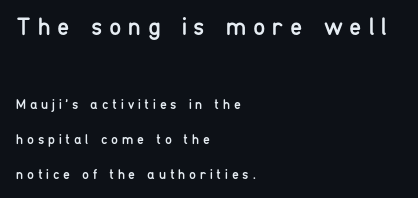
The rendering shrinks the type as you move from the upper chunk to the lower. Is the letter spacing exaggerated? Yes — the characters are pushed far apart. Caption: multi-line text, flush left, ragged right. Descenders are the only things crossing below the line. Stems and bowls with no extra thickness — not bold.
